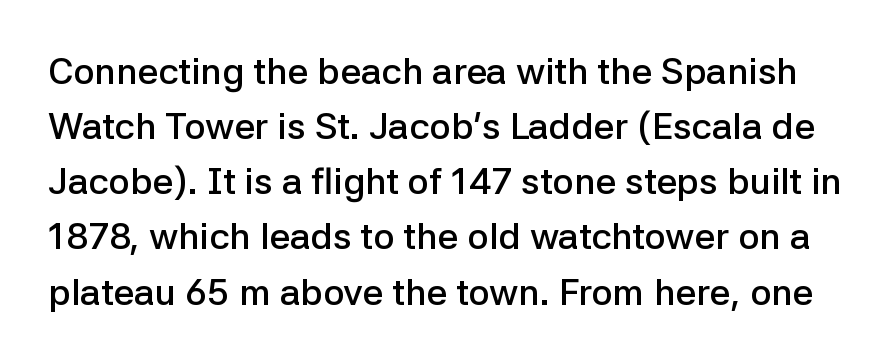
{"serif": "no", "italic": "no", "bold": "semi", "weight": "semibold", "width": "normal", "stroke_contrast": "low", "x_height": "medium", "monospaced": "no", "underline": "no", "line_spacing": "normal", "line_spacing_ratio": 1.49, "letter_spacing": "normal", "letter_spacing_em": 0.0, "glyph_px": 37}
